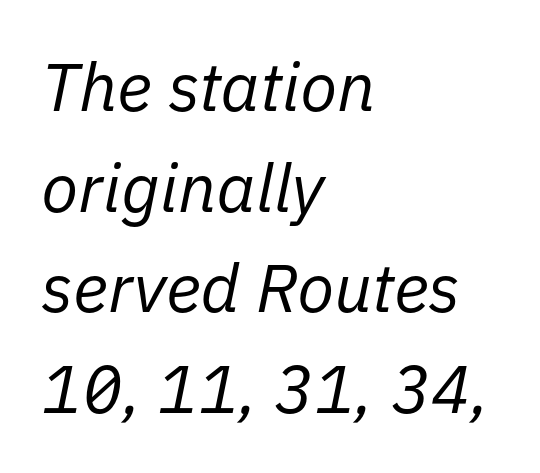
{"italic": "yes", "lean": "right", "slant_degrees": 11, "bold": "no", "weight": "regular", "width": "normal", "stroke_contrast": "low", "x_height": "medium", "monospaced": "no", "underline": "no", "align": "left", "line_spacing": "normal", "line_spacing_ratio": 1.48, "letter_spacing": "normal", "letter_spacing_em": 0.0, "glyph_px": 68}
